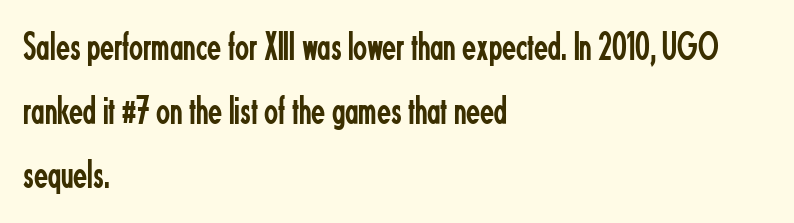
Is the stroke heavy? The answer is a plain regular-or-lighter. The strip under each line holds only bare page. Posture: straight, roman, zero tilt. This sample uses plain, unmodified letter spacing. Which margin do the lines hug? The left one — the right edge is uneven. In terms of leading, this rendering sits right in the middle.
